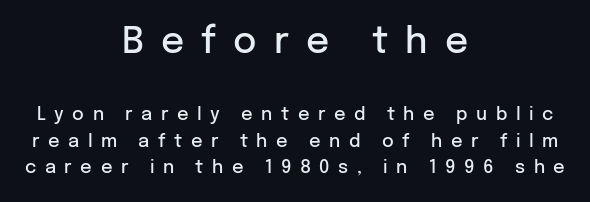
The type family on display is of the sans-serif kind. Caption: upper text group enlarged, lower text group reduced. The specimen omits any rule beneath the text block's lines. Casual observation: everything's sitting right in the middle. Letter spacing: wide. Character widths vary here, with narrow letters taking less room than wide ones.
